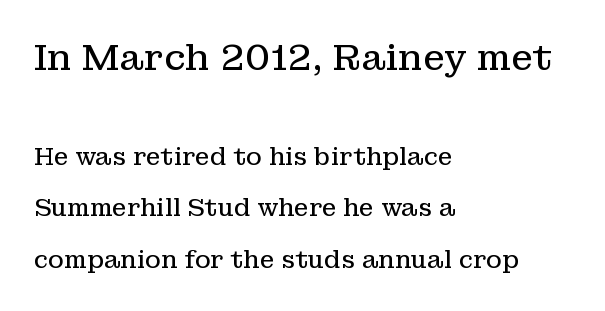
{"serif": "yes", "italic": "no", "bold": "no", "weight": "regular", "width": "normal", "stroke_contrast": "low", "x_height": "medium", "monospaced": "no", "underline": "no", "align": "left", "line_spacing": "loose", "line_spacing_ratio": 2.16, "letter_spacing": "normal", "letter_spacing_em": 0.0, "larger_block": "first", "size_ratio": 1.5, "glyph_px": 36}
